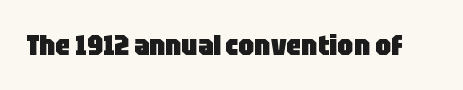
{"serif": "no", "italic": "no", "bold": "yes", "weight": "heavy", "width": "condensed", "stroke_contrast": "low", "x_height": "large", "monospaced": "no", "underline": "no", "letter_spacing": "normal", "letter_spacing_em": 0.0, "glyph_px": 29}
